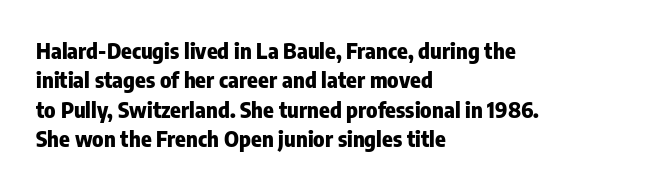
Q: Is the text bold? A: Yes.
Q: Is the text italic (slanted)? A: No, it is upright.
Q: Is the text underlined? A: No.
Q: How is the paragraph aligned? A: Left-aligned.
Q: Is the spacing between letters normal or unusually wide? A: Normal.
Q: Is the spacing between lines tight, normal or loose? A: Normal.
